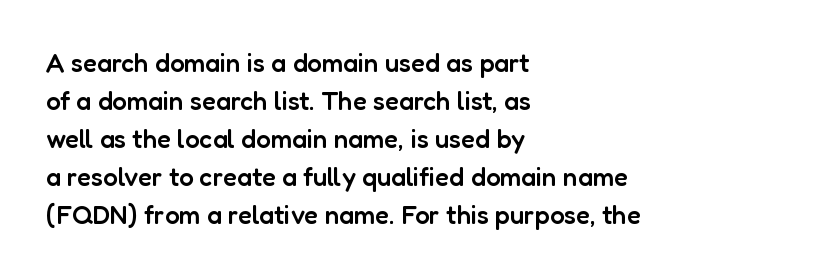
One glance says typical: line gaps are just what's usual. All the whitespace from short lines collects on the right. Stems and bowls a touch heavier than normal — semibold. Only glyphs here, with clear space below each row. Letter spacing: default.
